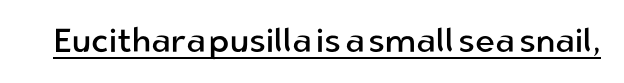
The image shows 34 px regular-weight sans-serif type, upright; set normal letter spacing, underlined; low stroke contrast and a medium x-height.
